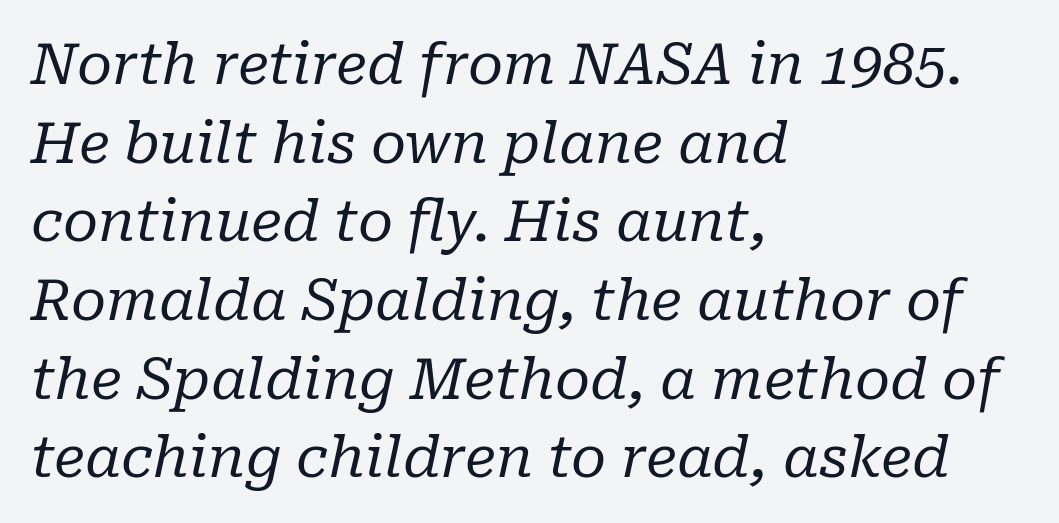
{"serif": "yes", "italic": "yes", "lean": "right", "slant_degrees": 10, "bold": "no", "weight": "regular", "width": "normal", "stroke_contrast": "low", "x_height": "medium", "monospaced": "no", "underline": "no", "align": "left", "line_spacing": "normal", "line_spacing_ratio": 1.38, "letter_spacing": "normal", "letter_spacing_em": 0.0, "glyph_px": 57}
